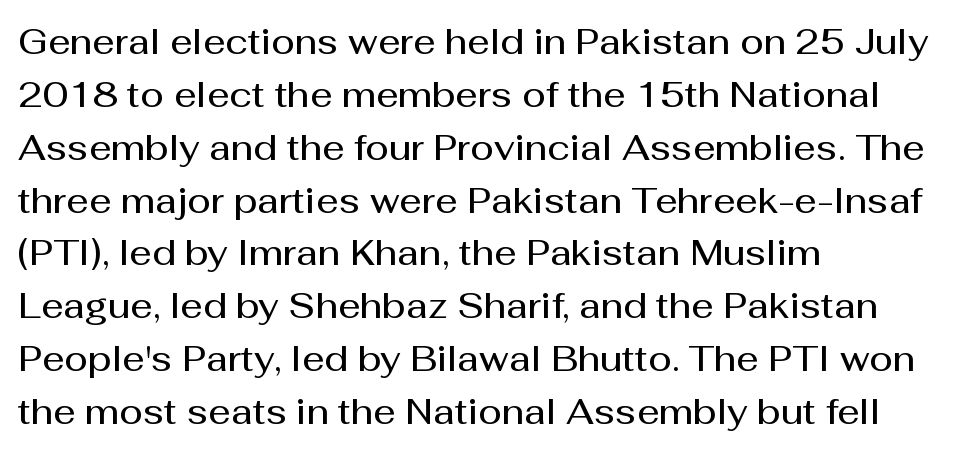
The image shows 35 px semibold sans-serif type, upright; set left-aligned, normal line spacing (1.51x), normal letter spacing, not underlined; medium stroke contrast and a medium x-height.
